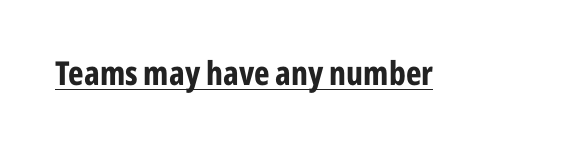
{"serif": "no", "italic": "no", "bold": "yes", "weight": "bold", "width": "condensed", "stroke_contrast": "low", "x_height": "medium", "monospaced": "no", "underline": "yes", "letter_spacing": "normal", "letter_spacing_em": 0.0, "glyph_px": 33}
